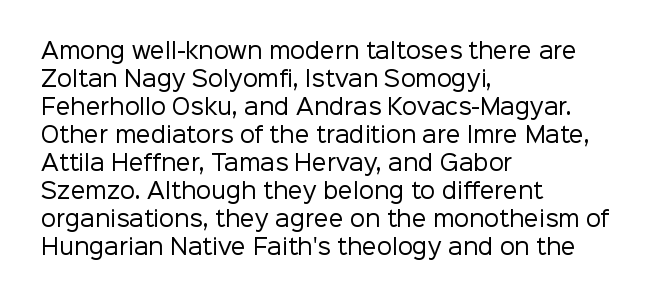
The paragraph has a hard left edge and a soft right edge. Rows of type keep a routine distance in the vertical direction. The letters sit at their default tracking, neither squeezed nor spread. Posture: vertical.
